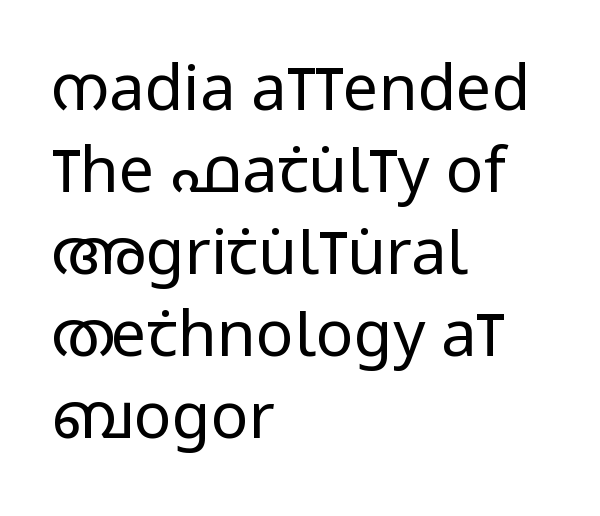
{"serif": "no", "italic": "no", "bold": "no", "weight": "regular", "width": "condensed", "stroke_contrast": "low", "x_height": "large", "monospaced": "no", "underline": "no", "align": "left", "line_spacing": "normal", "line_spacing_ratio": 1.3, "letter_spacing": "normal", "letter_spacing_em": 0.0, "glyph_px": 63}
